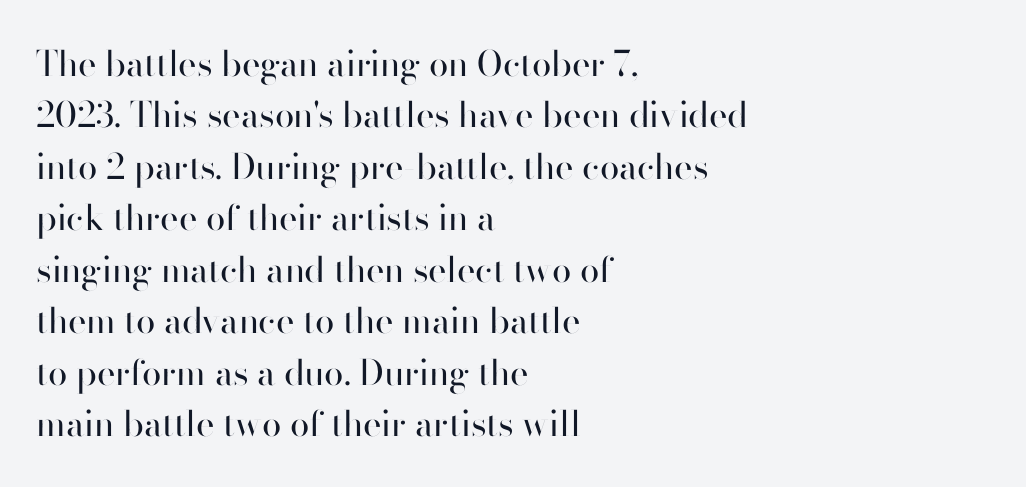
Q: Is the text bold? A: No.
Q: Is the text italic (slanted)? A: No, it is upright.
Q: Is the typeface a serif or a sans-serif typeface? A: Sans-serif.
Q: Is the text underlined? A: No.
Q: How is the paragraph aligned? A: Left-aligned.
Q: Is the spacing between letters normal or unusually wide? A: Normal.
Q: Is the spacing between lines tight, normal or loose? A: Normal.
Q: Width (condensed, normal, or wide)? A: Normal.
Q: Stroke contrast? A: High.
Q: x-height? A: Small.
Q: Monospaced? A: No.
